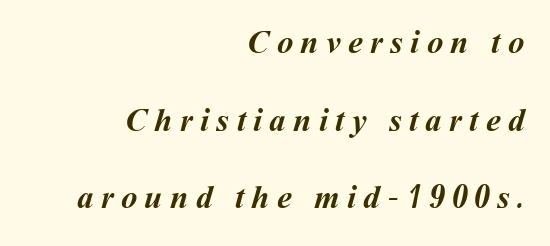
The image shows 33 px semibold type; set right-aligned, loose line spacing (2.35x), unusually wide letter spacing (+0.22 em), not underlined; medium stroke contrast and a medium x-height.
